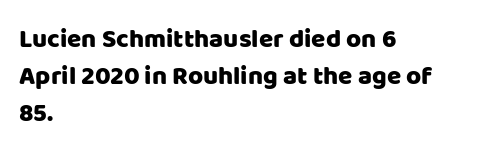
The image shows 26 px text type, upright; set left-aligned, normal line spacing (1.43x), normal letter spacing, not underlined.
